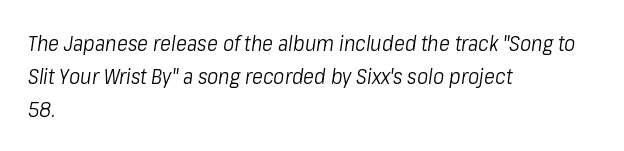
Q: Is the text bold? A: No.
Q: Is the text italic (slanted)? A: Yes, it leans right by about 8 degrees.
Q: Is the text underlined? A: No.
Q: How is the paragraph aligned? A: Left-aligned.
Q: Is the spacing between letters normal or unusually wide? A: Normal.
Q: Is the spacing between lines tight, normal or loose? A: Normal.
